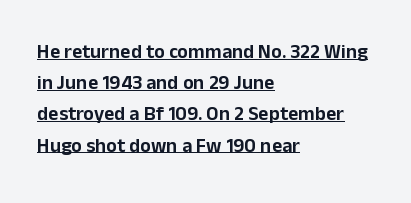
Q: Is the text italic (slanted)? A: No, it is upright.
Q: Is the text underlined? A: Yes.
Q: How is the paragraph aligned? A: Left-aligned.
Q: Is the spacing between letters normal or unusually wide? A: Normal.
Q: Is the spacing between lines tight, normal or loose? A: Normal.
